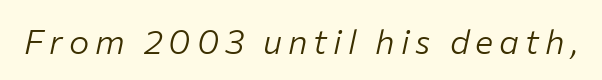
{"italic": "yes", "lean": "right", "slant_degrees": 12, "bold": "no", "weight": "light", "width": "normal", "stroke_contrast": "low", "x_height": "medium", "monospaced": "no", "underline": "no", "glyph_px": 34}
